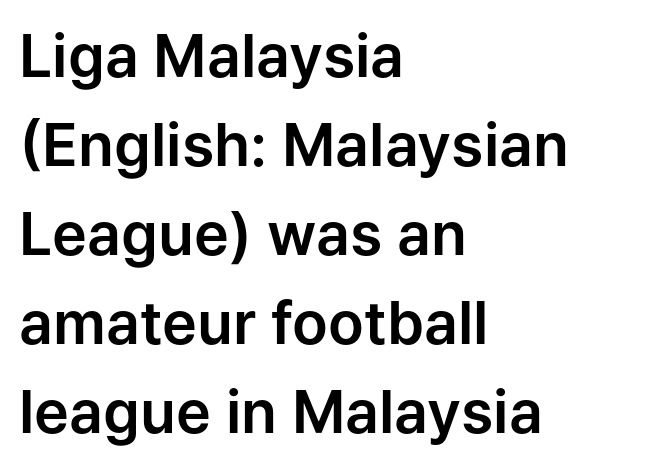
Q: Is the text italic (slanted)? A: No, it is upright.
Q: Is the typeface a serif or a sans-serif typeface? A: Sans-serif.
Q: Is the text underlined? A: No.
Q: How is the paragraph aligned? A: Left-aligned.
Q: Is the spacing between letters normal or unusually wide? A: Normal.
Q: Is the spacing between lines tight, normal or loose? A: Normal.
Q: Width (condensed, normal, or wide)? A: Normal.
Q: Stroke contrast? A: Low.
Q: x-height? A: Medium.
Q: Monospaced? A: No.
